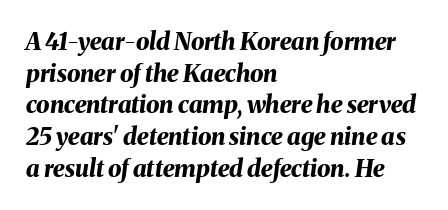
{"italic": "yes", "lean": "right", "slant_degrees": 8, "bold": "yes", "underline": "no", "align": "left", "line_spacing": "normal", "line_spacing_ratio": 1.32, "letter_spacing": "normal", "letter_spacing_em": 0.0, "glyph_px": 24}
